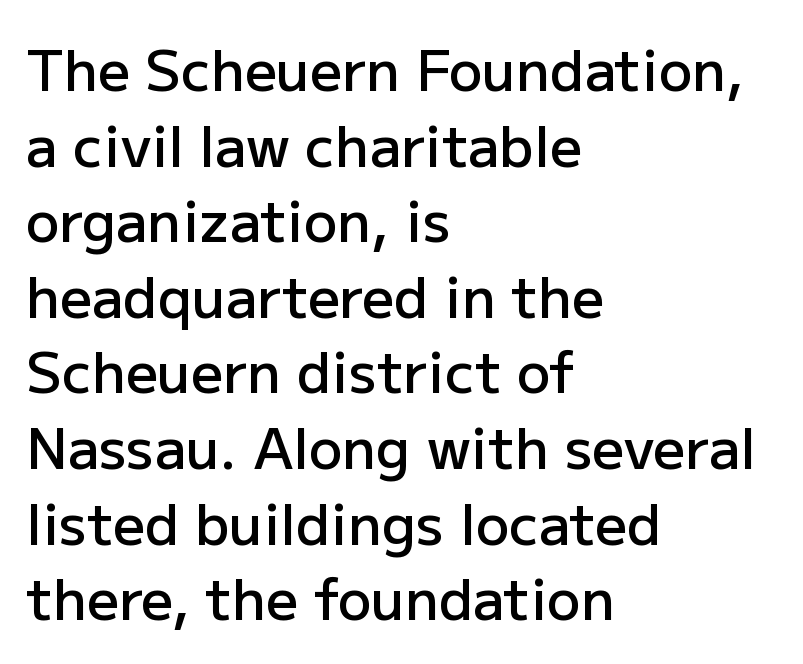
Are there feet on the stems? There aren't — it's a sans. The rag falls on the right side of this text block. This sample keeps an unexceptional amount of space between lines. A bare baseline throughout the passage. As a designer I'd log this as weight 600, semibold. In terms of posture, this sample is upright.
